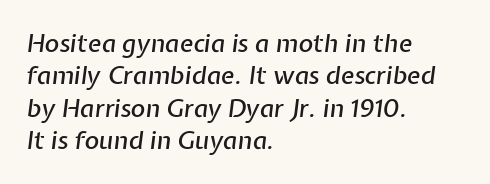
Q: Is the text italic (slanted)? A: Yes, it leans right by about 7 degrees.
Q: Is the text underlined? A: No.
Q: How is the paragraph aligned? A: Left-aligned.
Q: Is the spacing between letters normal or unusually wide? A: Normal.
Q: Is the spacing between lines tight, normal or loose? A: Normal.
